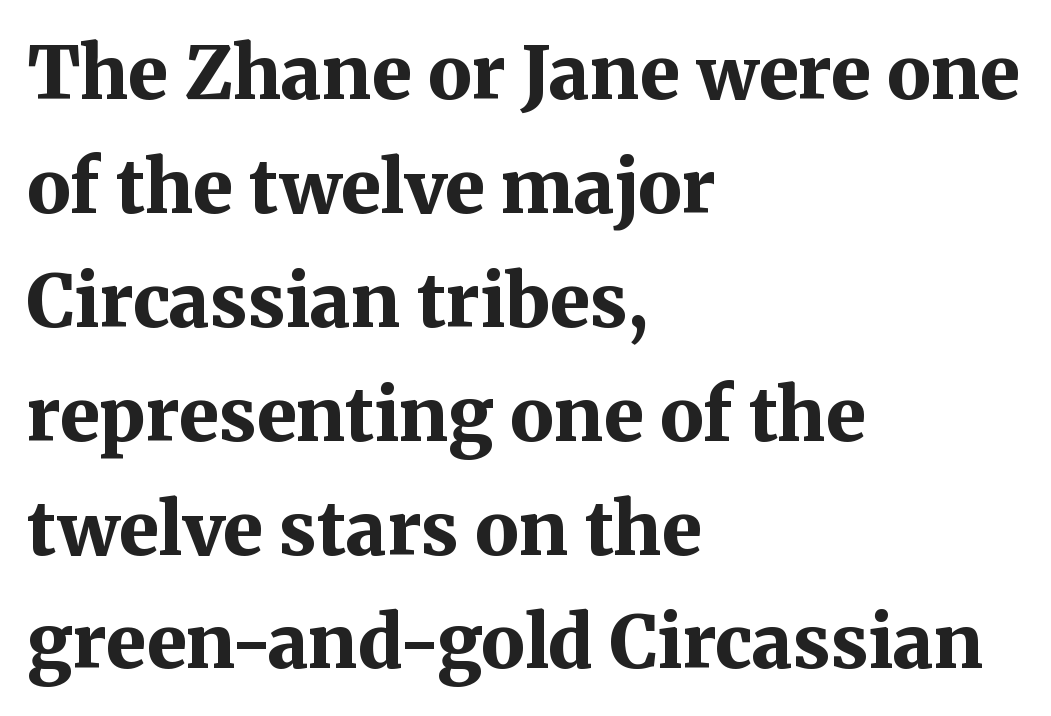
Q: Is the text bold? A: Yes.
Q: Is the text italic (slanted)? A: No, it is upright.
Q: Is the typeface a serif or a sans-serif typeface? A: Serif.
Q: Is the text underlined? A: No.
Q: How is the paragraph aligned? A: Left-aligned.
Q: Is the spacing between letters normal or unusually wide? A: Normal.
Q: Is the spacing between lines tight, normal or loose? A: Normal.
Q: Width (condensed, normal, or wide)? A: Normal.
Q: Stroke contrast? A: Medium.
Q: x-height? A: Medium.
Q: Monospaced? A: No.
